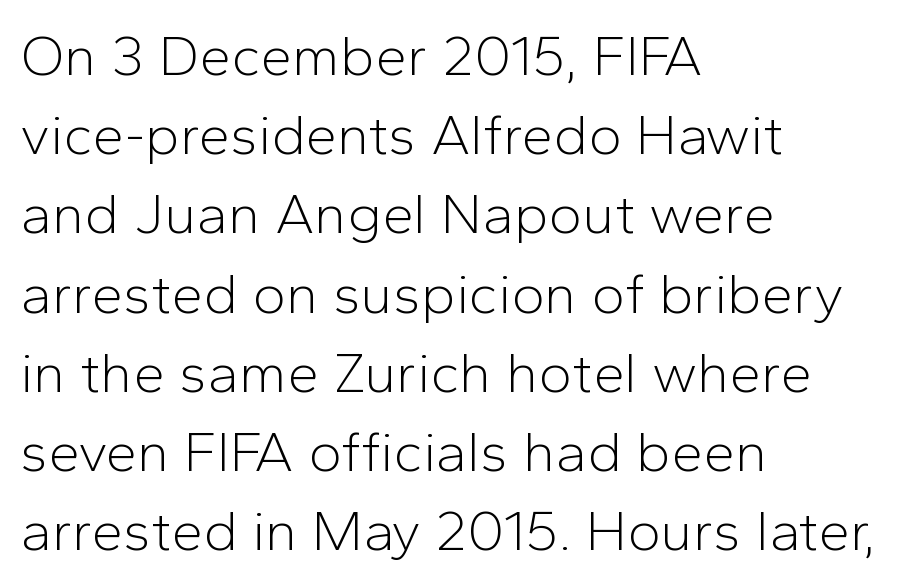
The image shows 57 px light sans-serif type, upright; set left-aligned, normal line spacing (1.39x), normal letter spacing, not underlined; low stroke contrast and a medium x-height.
